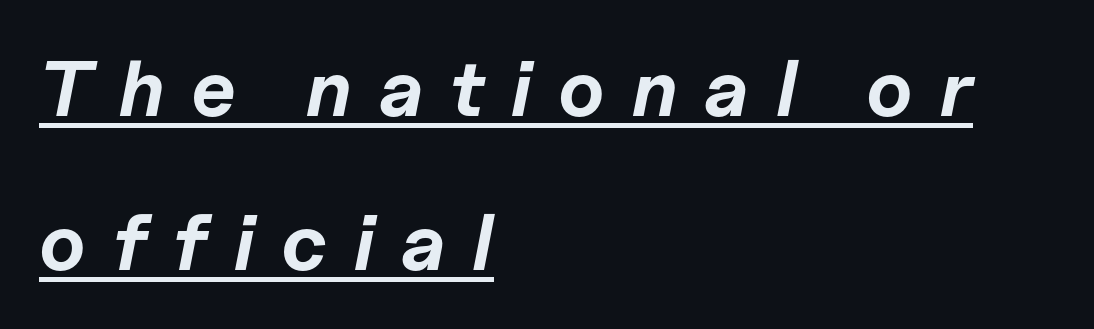
Each letter keeps its own natural width here, so spacing adapts to shape. Each line starts at the same left margin while the right side varies. Emphasis is given by a line drawn under the lettering. Stroke thickness is high; the sample reads as a true bold. What stands out about the letter spacing? Its width — letters are far apart.
